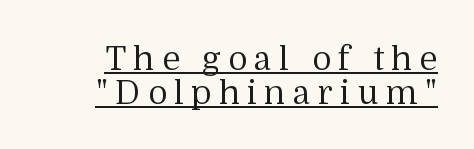
Q: Is the text bold? A: No.
Q: Is the text italic (slanted)? A: No, it is upright.
Q: Is the typeface a serif or a sans-serif typeface? A: Serif.
Q: Is the text underlined? A: Yes.
Q: Is the spacing between letters normal or unusually wide? A: Unusually wide.
Q: Is the spacing between lines tight, normal or loose? A: Tight.
Q: Width (condensed, normal, or wide)? A: Normal.
Q: Stroke contrast? A: Medium.
Q: x-height? A: Medium.
Q: Monospaced? A: No.
